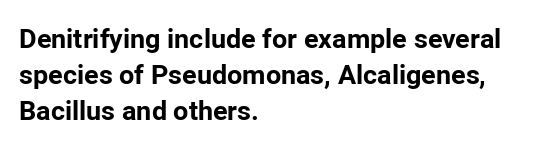
{"italic": "no", "bold": "yes", "underline": "no", "align": "left", "line_spacing": "normal", "line_spacing_ratio": 1.34, "letter_spacing": "normal", "letter_spacing_em": 0.0, "glyph_px": 27}
